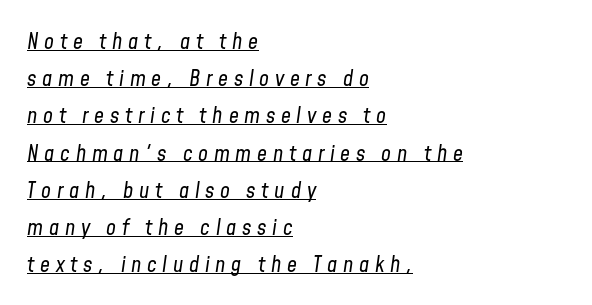
The image shows 22 px text type, italic (leaning right); set left-aligned, normal line spacing (1.69x), unusually wide letter spacing (+0.26 em), underlined.
